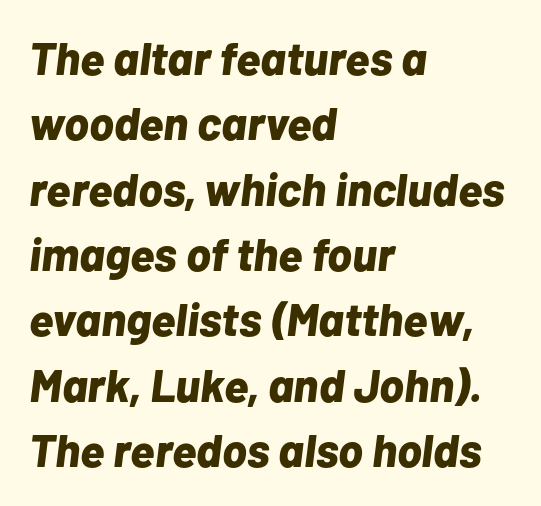
Q: Is the text bold? A: Yes.
Q: Is the text italic (slanted)? A: Yes, it leans right by about 7 degrees.
Q: Is the text underlined? A: No.
Q: How is the paragraph aligned? A: Left-aligned.
Q: Is the spacing between letters normal or unusually wide? A: Normal.
Q: Is the spacing between lines tight, normal or loose? A: Normal.
Q: Width (condensed, normal, or wide)? A: Normal.
Q: Stroke contrast? A: Low.
Q: x-height? A: Medium.
Q: Monospaced? A: No.
